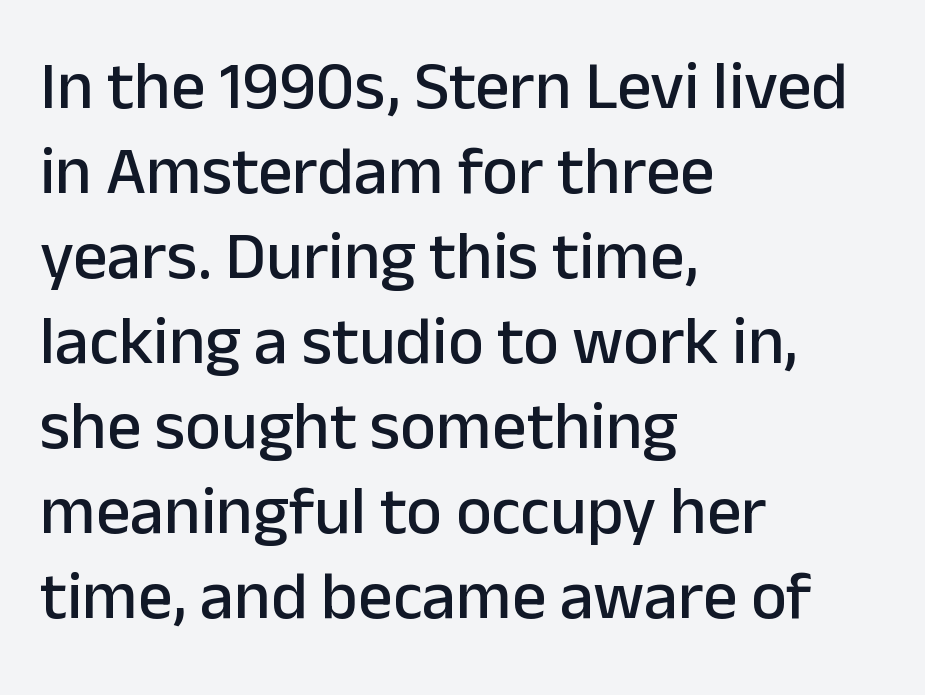
The rag falls on the right side of this text block. The face used here is proportionally spaced, like ordinary book or web type. The gap between lines stays unmarked. The letters stand upright; this is a roman face. What kind of face is this? One without serifs — a sans. Default kerning and tracking; the words read as compact shapes.
